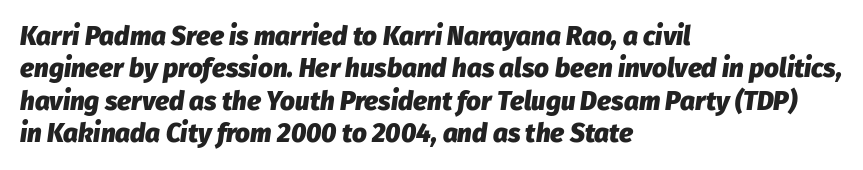
Q: Is the text bold? A: Yes.
Q: Is the text italic (slanted)? A: Yes, it leans right by about 8 degrees.
Q: Is the text underlined? A: No.
Q: How is the paragraph aligned? A: Left-aligned.
Q: Is the spacing between letters normal or unusually wide? A: Normal.
Q: Is the spacing between lines tight, normal or loose? A: Normal.
